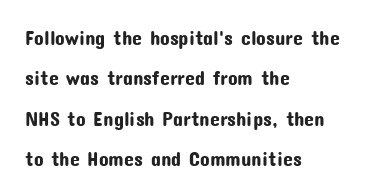
Spacing between characters is what you'd get straight out of the box. Letters rest on an invisible, unmarked baseline. Notice the wide empty band between every row — that's loose leading. When letters stand straight like this, we call the style roman or upright. The text block is weighted toward the left margin, trailing off unevenly rightward.
